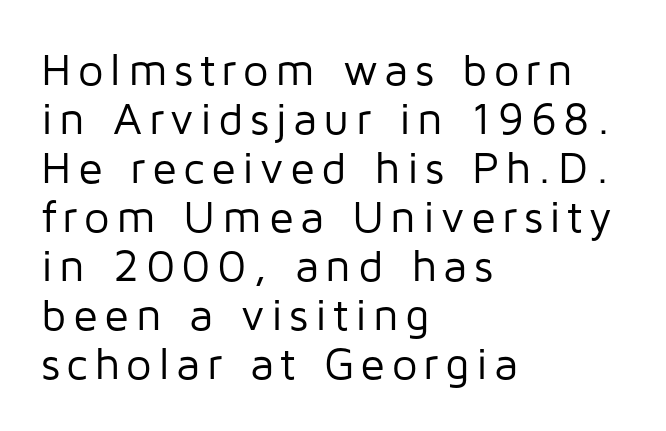
Q: Is the text bold? A: No.
Q: Is the text italic (slanted)? A: No, it is upright.
Q: Is the typeface a serif or a sans-serif typeface? A: Sans-serif.
Q: Is the text underlined? A: No.
Q: How is the paragraph aligned? A: Left-aligned.
Q: Is the spacing between lines tight, normal or loose? A: Tight.
Q: Width (condensed, normal, or wide)? A: Normal.
Q: Stroke contrast? A: Low.
Q: x-height? A: Medium.
Q: Monospaced? A: No.
